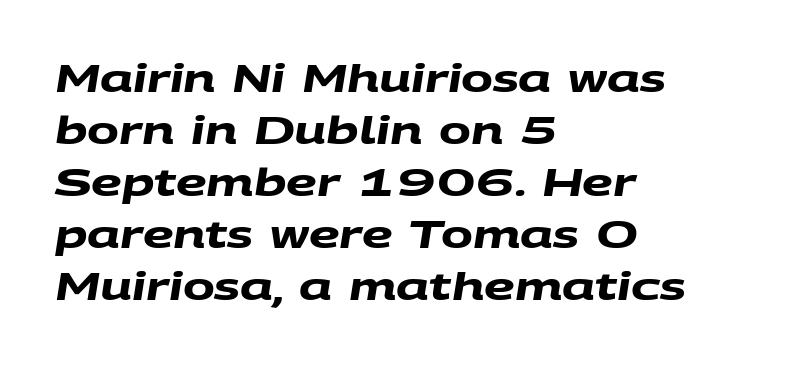
Q: Is the text bold? A: Yes.
Q: Is the typeface a serif or a sans-serif typeface? A: Sans-serif.
Q: Is the text underlined? A: No.
Q: How is the paragraph aligned? A: Left-aligned.
Q: Is the spacing between letters normal or unusually wide? A: Normal.
Q: Is the spacing between lines tight, normal or loose? A: Normal.
Q: Width (condensed, normal, or wide)? A: Wide.
Q: Stroke contrast? A: Medium.
Q: x-height? A: Large.
Q: Monospaced? A: No.
